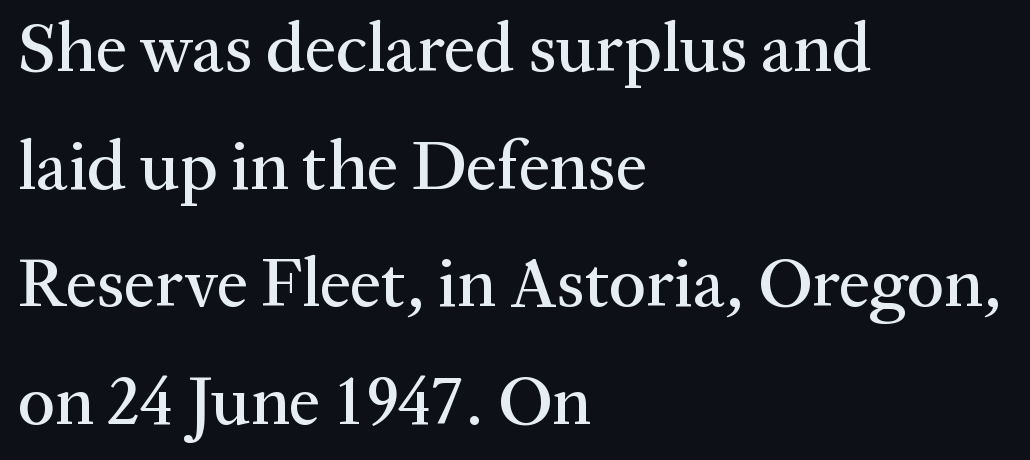
The image shows 70 px serif type, upright; set left-aligned, normal line spacing (1.68x), normal letter spacing, not underlined; medium stroke contrast and a medium x-height.
